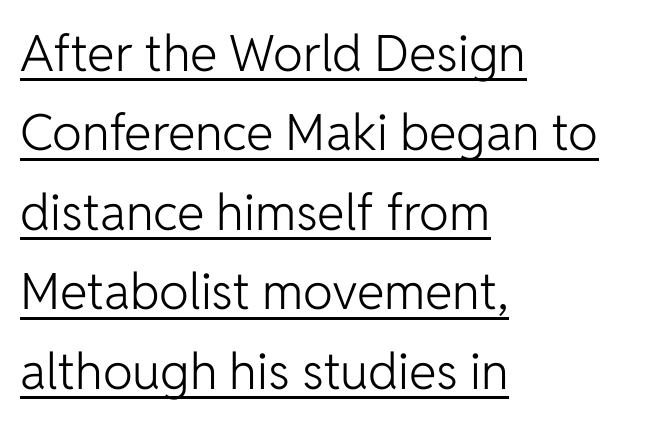
Q: Is the text bold? A: No.
Q: Is the text italic (slanted)? A: No, it is upright.
Q: Is the typeface a serif or a sans-serif typeface? A: Sans-serif.
Q: Is the text underlined? A: Yes.
Q: How is the paragraph aligned? A: Left-aligned.
Q: Is the spacing between letters normal or unusually wide? A: Normal.
Q: Is the spacing between lines tight, normal or loose? A: Normal.
Q: Width (condensed, normal, or wide)? A: Normal.
Q: Stroke contrast? A: Low.
Q: x-height? A: Medium.
Q: Monospaced? A: No.
